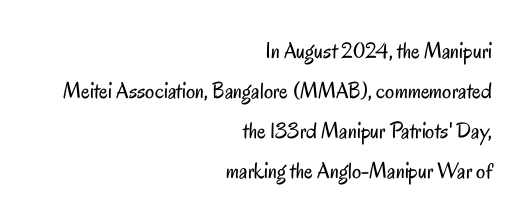
The image shows 23 px text type, upright; set right-aligned, line spacing 1.74x, normal letter spacing, not underlined.
